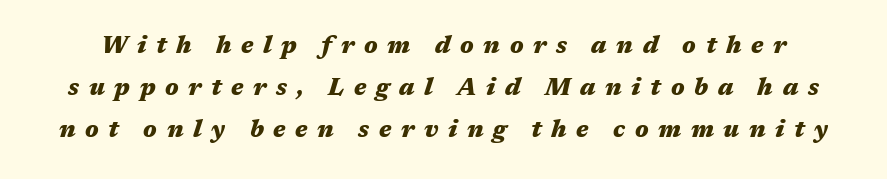
Q: Is the text bold? A: Yes.
Q: Is the text italic (slanted)? A: Yes, it leans right by about 17 degrees.
Q: Is the text underlined? A: No.
Q: Is the spacing between letters normal or unusually wide? A: Unusually wide.
